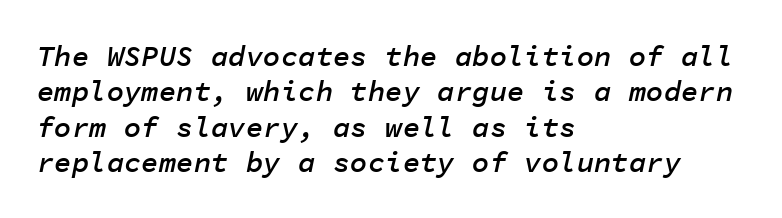
Q: Is the text bold? A: Semi-bold.
Q: Is the text italic (slanted)? A: Yes, it leans right by about 11 degrees.
Q: Is the text underlined? A: No.
Q: How is the paragraph aligned? A: Left-aligned.
Q: Is the spacing between letters normal or unusually wide? A: Normal.
Q: Width (condensed, normal, or wide)? A: Normal.
Q: Stroke contrast? A: Low.
Q: x-height? A: Medium.
Q: Monospaced? A: Yes.
